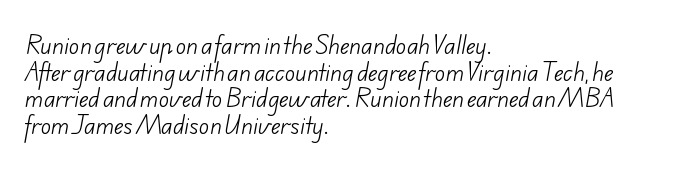
Q: Is the text bold? A: No.
Q: Is the text underlined? A: No.
Q: How is the paragraph aligned? A: Left-aligned.
Q: Is the spacing between letters normal or unusually wide? A: Normal.
